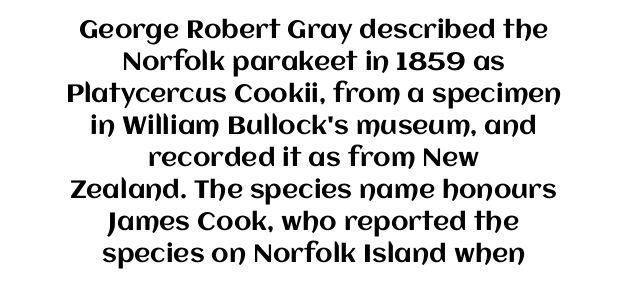
The image shows 25 px text type, upright; set centered, normal line spacing (1.28x), normal letter spacing, not underlined.
